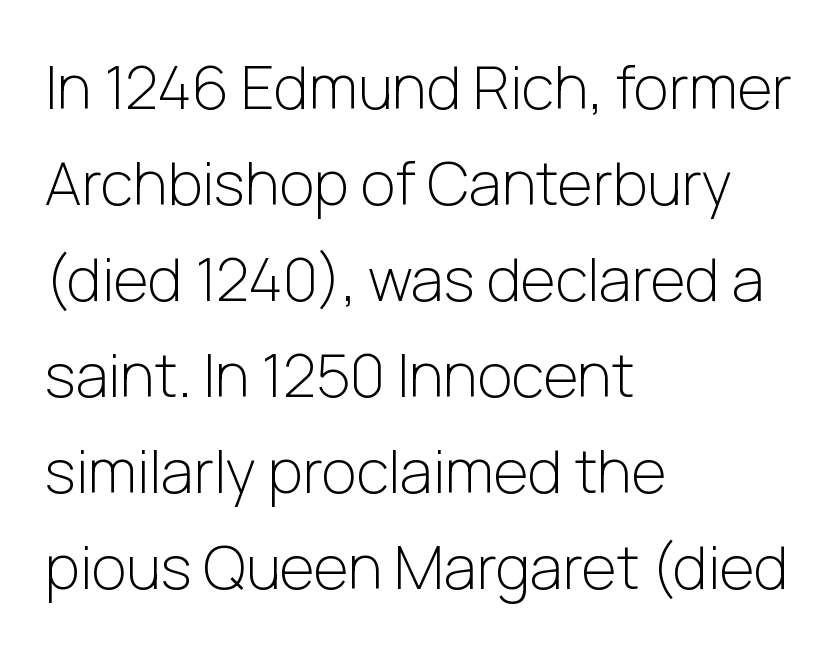
The image shows 60 px light sans-serif type, upright; set left-aligned, normal line spacing (1.6x), normal letter spacing, not underlined; low stroke contrast and a medium x-height.
